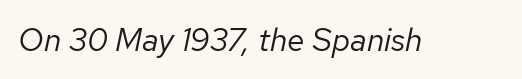
The image shows 32 px regular-weight type, italic (leaning right); set normal letter spacing, not underlined; low stroke contrast and a medium x-height.
